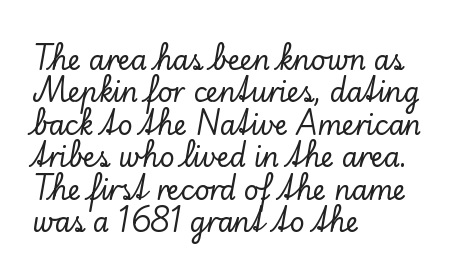
Q: Is the text italic (slanted)? A: Yes.
Q: Is the text underlined? A: No.
Q: How is the paragraph aligned? A: Left-aligned.
Q: Is the spacing between letters normal or unusually wide? A: Normal.
Q: Is the spacing between lines tight, normal or loose? A: Normal.
